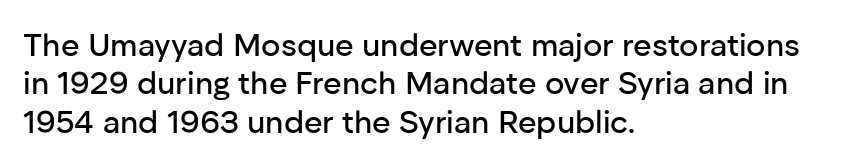
{"serif": "no", "italic": "no", "width": "normal", "stroke_contrast": "low", "x_height": "medium", "monospaced": "no", "underline": "no", "align": "left", "line_spacing_ratio": 1.2, "letter_spacing": "normal", "letter_spacing_em": 0.0, "glyph_px": 32}
